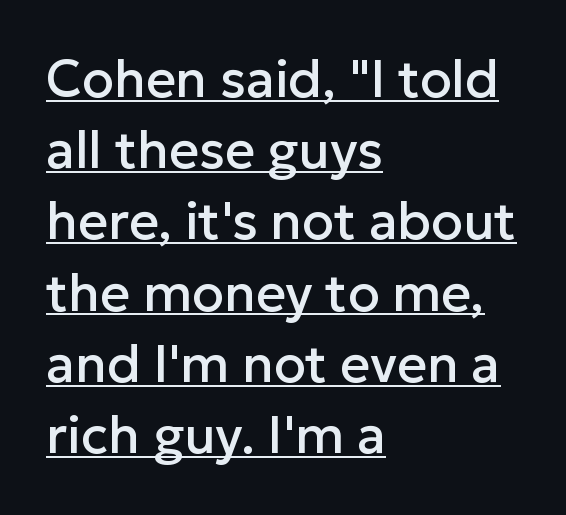
{"serif": "no", "italic": "no", "width": "normal", "stroke_contrast": "low", "x_height": "medium", "monospaced": "no", "underline": "yes", "align": "left", "line_spacing": "normal", "line_spacing_ratio": 1.37, "letter_spacing": "normal", "letter_spacing_em": 0.0, "glyph_px": 52}
